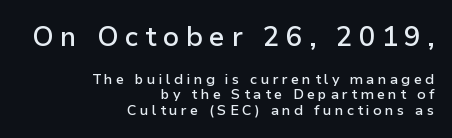
{"italic": "no", "bold": "semi", "underline": "no", "align": "right", "line_spacing": "tight", "line_spacing_ratio": 1.09, "letter_spacing": "wide", "letter_spacing_em": 0.24, "larger_block": "first", "size_ratio": 1.93, "glyph_px": 27}
